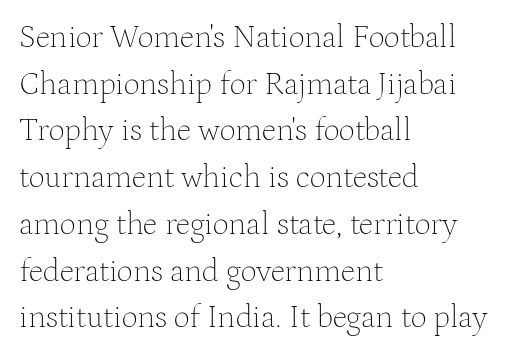
{"serif": "yes", "italic": "no", "bold": "no", "weight": "thin", "width": "normal", "stroke_contrast": "medium", "x_height": "medium", "monospaced": "no", "underline": "no", "align": "left", "line_spacing": "normal", "line_spacing_ratio": 1.46, "letter_spacing": "normal", "letter_spacing_em": 0.0, "glyph_px": 32}
